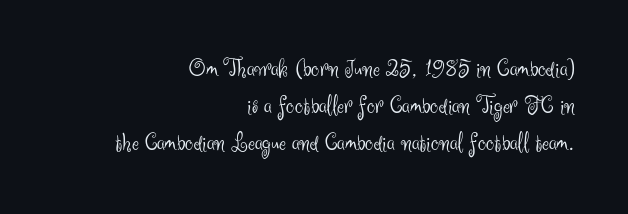
Q: Is the text bold? A: No.
Q: Is the text italic (slanted)? A: No, it is upright.
Q: Is the text underlined? A: No.
Q: How is the paragraph aligned? A: Right-aligned.
Q: Is the spacing between letters normal or unusually wide? A: Normal.
Q: Is the spacing between lines tight, normal or loose? A: Normal.
